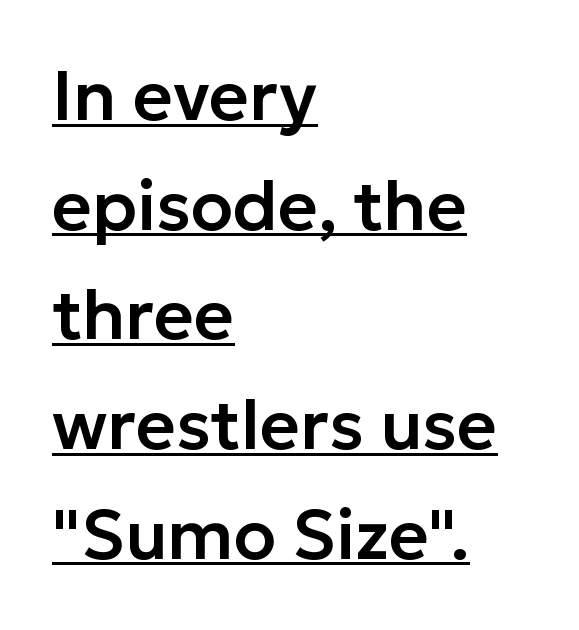
The image shows 69 px sans-serif type, upright; set left-aligned, normal line spacing (1.59x), normal letter spacing, underlined; low stroke contrast and a medium x-height.
